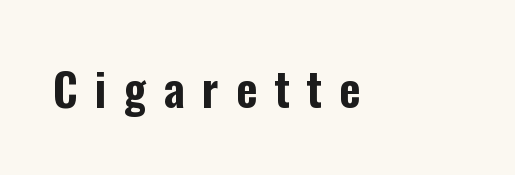
{"serif": "no", "italic": "no", "width": "condensed", "stroke_contrast": "low", "x_height": "medium", "monospaced": "no", "underline": "no", "letter_spacing": "wide", "letter_spacing_em": 0.37, "glyph_px": 46}
